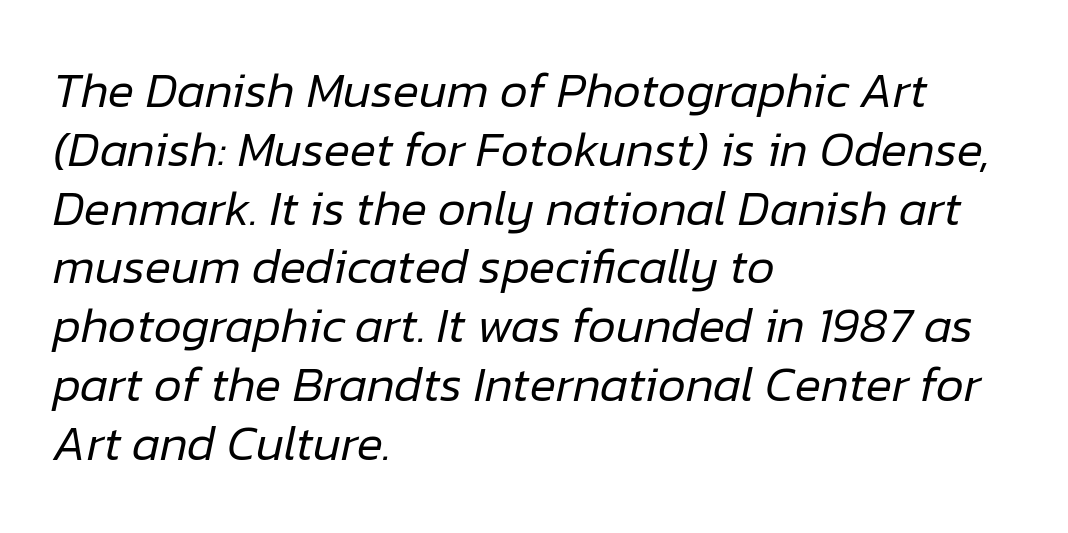
The image shows 49 px regular-weight type, italic (leaning right); set left-aligned, line spacing 1.2x, normal letter spacing, not underlined; low stroke contrast and a medium x-height.
